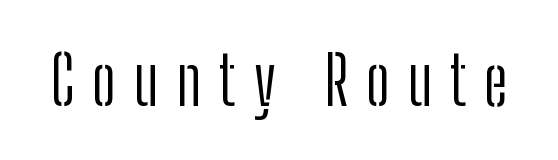
The image shows 68 px light, condensed sans-serif type, upright; set unusually wide letter spacing (+0.26 em), not underlined; low stroke contrast and a medium x-height.
